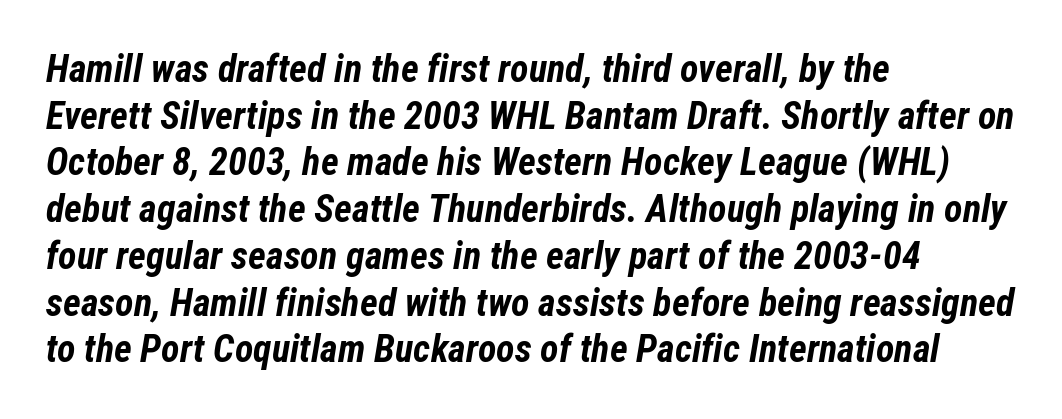
The image shows 38 px bold, condensed type, italic (leaning right); set left-aligned, line spacing 1.23x, normal letter spacing, not underlined; low stroke contrast and a medium x-height.
